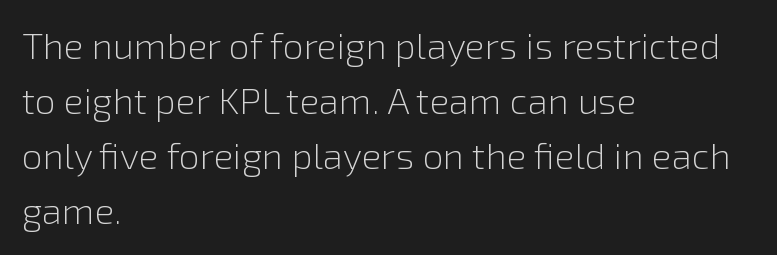
{"serif": "no", "italic": "no", "bold": "no", "weight": "light", "width": "normal", "stroke_contrast": "low", "x_height": "medium", "monospaced": "no", "underline": "no", "align": "left", "line_spacing": "normal", "line_spacing_ratio": 1.49, "letter_spacing": "normal", "letter_spacing_em": 0.0, "glyph_px": 37}
